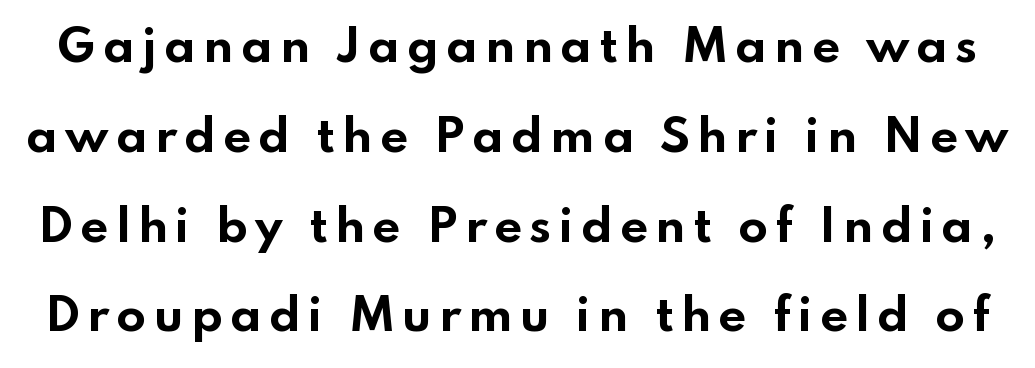
Q: Is the text bold? A: Yes.
Q: Is the text italic (slanted)? A: No, it is upright.
Q: Is the typeface a serif or a sans-serif typeface? A: Sans-serif.
Q: Is the text underlined? A: No.
Q: Is the spacing between lines tight, normal or loose? A: Loose.
Q: Width (condensed, normal, or wide)? A: Wide.
Q: Stroke contrast? A: Low.
Q: x-height? A: Small.
Q: Monospaced? A: No.
